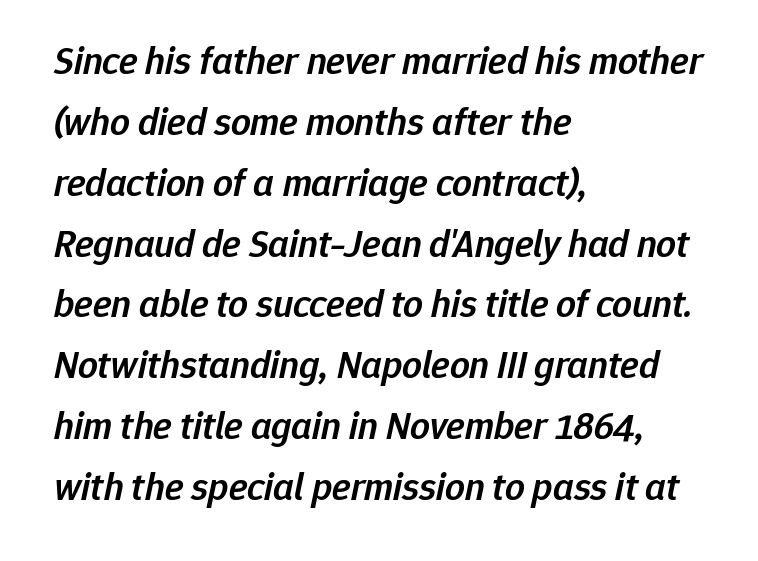
Q: Is the text bold? A: Semi-bold.
Q: Is the text italic (slanted)? A: Yes, it leans right by about 12 degrees.
Q: Is the text underlined? A: No.
Q: How is the paragraph aligned? A: Left-aligned.
Q: Is the spacing between letters normal or unusually wide? A: Normal.
Q: Is the spacing between lines tight, normal or loose? A: Normal.
Q: Width (condensed, normal, or wide)? A: Normal.
Q: Stroke contrast? A: Low.
Q: x-height? A: Medium.
Q: Monospaced? A: No.
